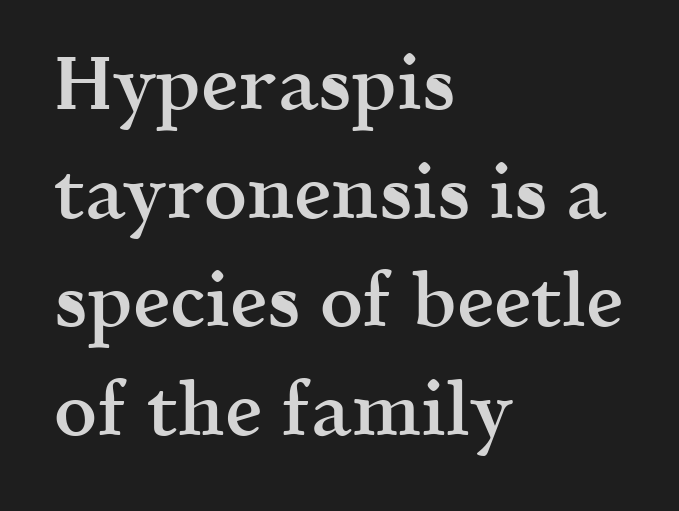
The image shows 75 px semibold serif type, upright; set left-aligned, normal line spacing (1.45x), normal letter spacing, not underlined; a medium x-height.
